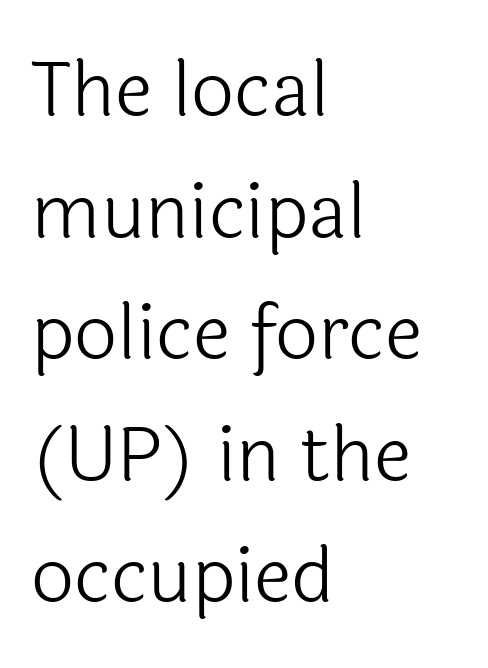
The image shows 76 px light sans-serif type, upright; set left-aligned, normal line spacing (1.6x), normal letter spacing, not underlined; a medium x-height.
